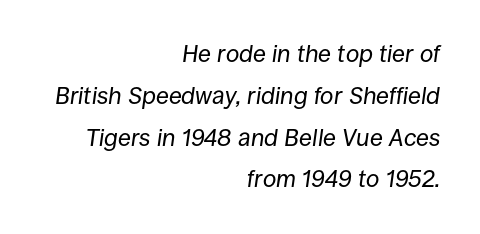
{"italic": "yes", "lean": "right", "slant_degrees": 8, "bold": "no", "underline": "no", "align": "right", "line_spacing_ratio": 1.74, "letter_spacing": "normal", "letter_spacing_em": 0.0, "glyph_px": 24}
